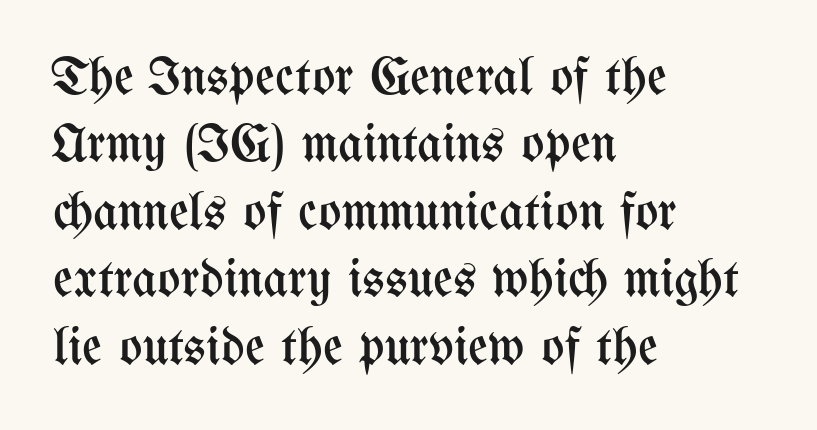
The image shows 54 px regular-weight, condensed type, upright; set left-aligned, normal line spacing (1.25x), normal letter spacing, not underlined; medium stroke contrast and a medium x-height.
